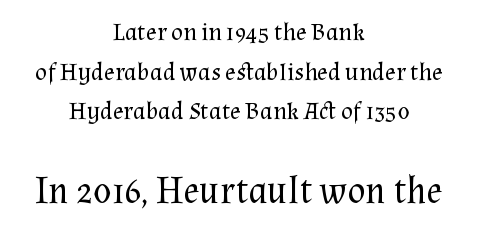
Q: Is the text bold? A: No.
Q: Is the text italic (slanted)? A: No, it is upright.
Q: Is the text underlined? A: No.
Q: How is the paragraph aligned? A: Centered.
Q: Is the spacing between letters normal or unusually wide? A: Normal.
Q: Is the spacing between lines tight, normal or loose? A: Normal.
Q: Which block of text is set in a larger size, the first (top) or the second (bottom)? A: The second (bottom) one.
Q: Width (condensed, normal, or wide)? A: Normal.
Q: Stroke contrast? A: Medium.
Q: x-height? A: Medium.
Q: Monospaced? A: No.
